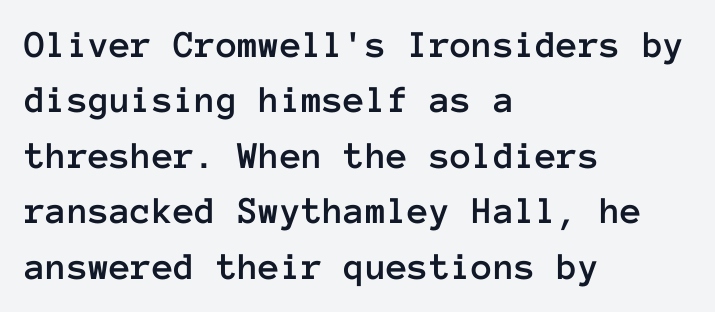
You could count columns in this text — the font is strictly monospaced. Letter spacing: default. Ordinary non-slanted type is in use. In CSS terms this would be text-align: left. Honestly, there is no underline to notice here at all.
